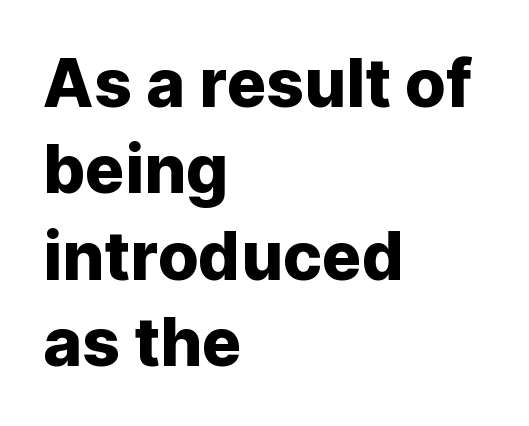
The image shows 66 px sans-serif type, upright; set left-aligned, normal line spacing (1.31x), normal letter spacing, not underlined; low stroke contrast and a medium x-height.
